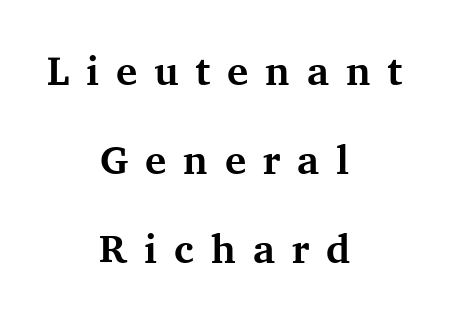
Q: Is the text bold? A: Yes.
Q: Is the text italic (slanted)? A: No, it is upright.
Q: Is the typeface a serif or a sans-serif typeface? A: Serif.
Q: Is the text underlined? A: No.
Q: How is the paragraph aligned? A: Centered.
Q: Is the spacing between letters normal or unusually wide? A: Unusually wide.
Q: Is the spacing between lines tight, normal or loose? A: Loose.
Q: Width (condensed, normal, or wide)? A: Normal.
Q: Stroke contrast? A: Medium.
Q: x-height? A: Medium.
Q: Monospaced? A: No.
